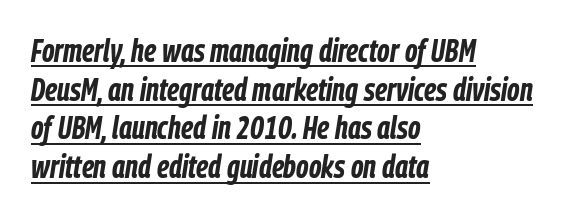
The image shows 32 px bold, condensed type, italic (leaning right); set left-aligned, line spacing 1.21x, normal letter spacing, underlined; low stroke contrast and a medium x-height.
